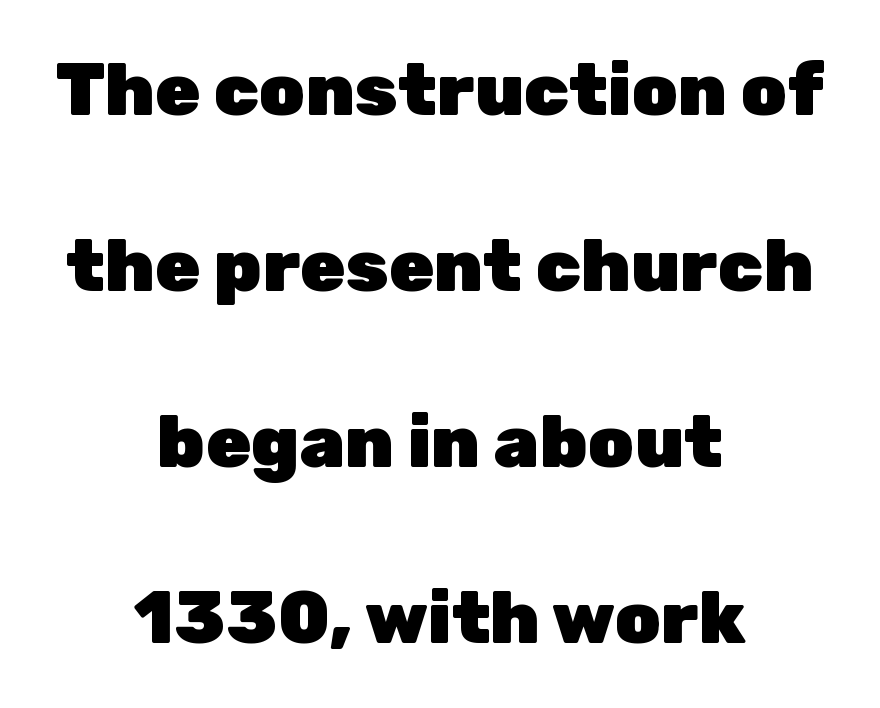
These words are printed bold, with thick strokes throughout. Line spacing here is loose. The passage shown is typed in a proportional face where columns would drift. This sample uses an upright cut, with every glyph sitting square on the baseline. The paragraph shown floats in the horizontal middle.
